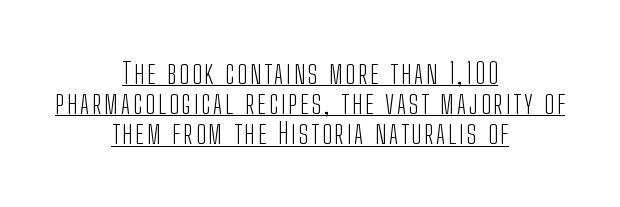
{"serif": "no", "italic": "no", "bold": "no", "weight": "light", "width": "condensed", "stroke_contrast": "low", "x_height": "medium", "monospaced": "no", "underline": "yes", "align": "center", "line_spacing": "tight", "line_spacing_ratio": 1.04, "glyph_px": 29}
